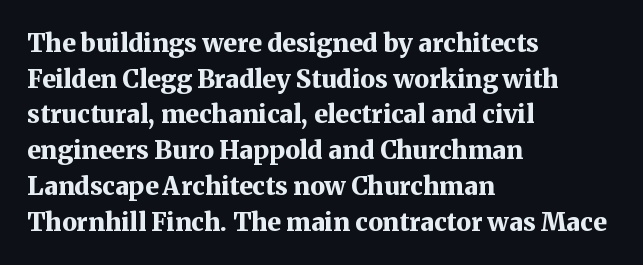
Q: Is the text bold? A: Yes.
Q: Is the text italic (slanted)? A: No, it is upright.
Q: Is the text underlined? A: No.
Q: How is the paragraph aligned? A: Left-aligned.
Q: Is the spacing between letters normal or unusually wide? A: Normal.
Q: Is the spacing between lines tight, normal or loose? A: Normal.
